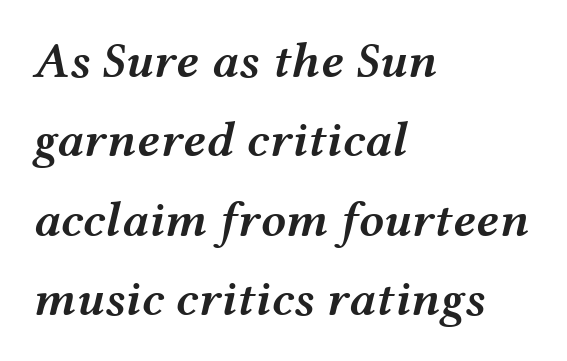
Is the type slanted? Yes — the strokes lean at a clear angle. A clean baseline with only descenders dipping below it. A typesetter would call this leading conventional body-copy spacing. The compositor pushed each line to the left boundary. Character widths vary here, with narrow letters taking less room than wide ones.
